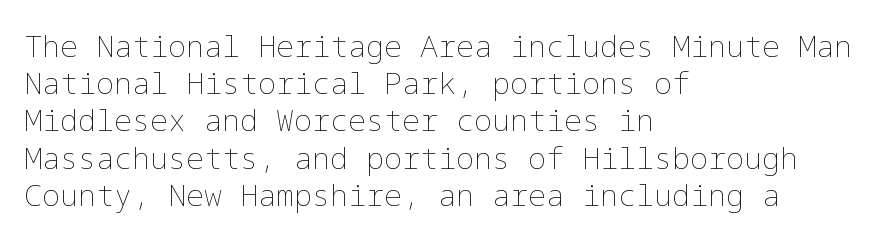
A classic flush-left, rag-right setting is used for this passage. The typography opts for an upright posture over an oblique one. Nobody drew a line under any word here. Vertical stems look standard width or narrower in stroke.
